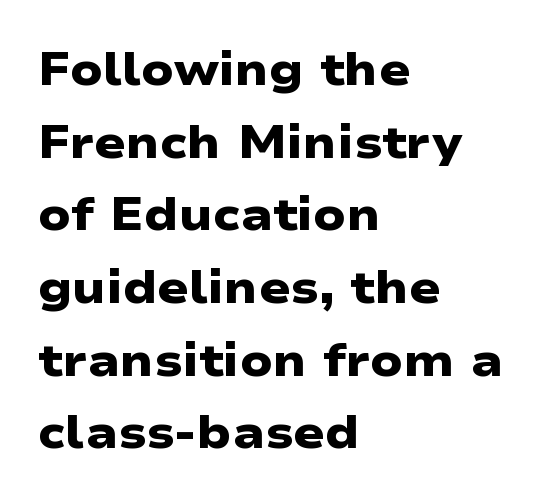
The letterforms sit shoulder to shoulder at normal distance. One-word summary of the alignment: left. Clear beneath every line of the passage. The face used here is a sans, in the tradition of grotesques and geometrics. Normally led — the rows are evenly, conventionally spaced. Does the weight exceed regular? Yes, all the way to bold.
